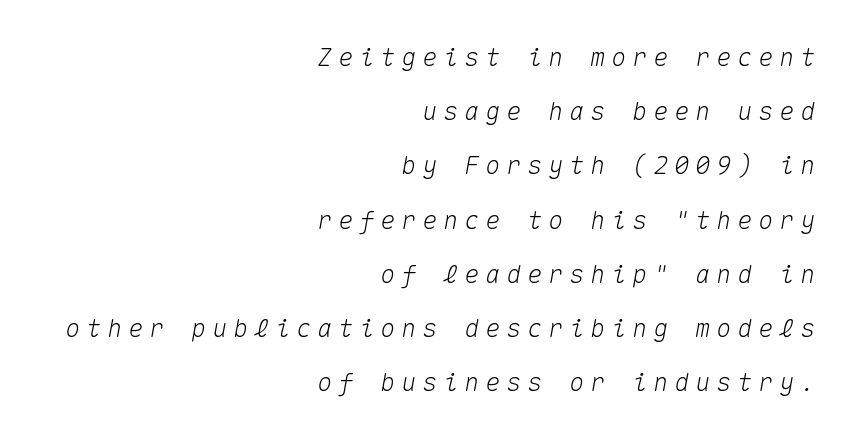
The passage is arranged like a letterhead date or caption credit — flush right. Style check: oblique. This sample trades compactness for vertical openness between lines. The area under the type is left untouched. Students, note that the glyphs here are deliberately spaced far apart.
